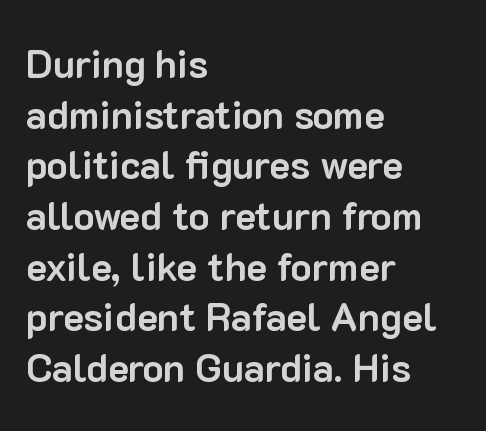
Q: Is the text bold? A: Yes.
Q: Is the text italic (slanted)? A: No, it is upright.
Q: Is the typeface a serif or a sans-serif typeface? A: Sans-serif.
Q: Is the text underlined? A: No.
Q: How is the paragraph aligned? A: Left-aligned.
Q: Is the spacing between letters normal or unusually wide? A: Normal.
Q: Is the spacing between lines tight, normal or loose? A: Normal.
Q: Width (condensed, normal, or wide)? A: Normal.
Q: Stroke contrast? A: Low.
Q: x-height? A: Medium.
Q: Monospaced? A: No.
